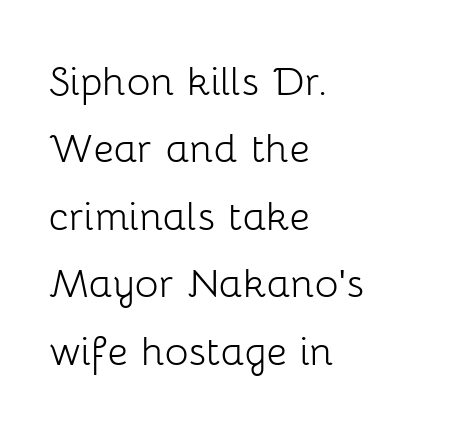
Summary of weight: not heavy and not bold. Grotesque or geometric, the face here clearly has no serifs. Rendered with straight, roman letterforms. The typesetter chose a ragged-right arrangement here. Inter-character spacing is left at the font's built-in metrics. This sample has the flowing, uneven cadence of proportional lettering.
